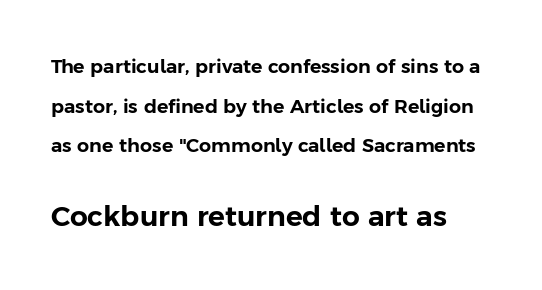
{"serif": "no", "italic": "no", "width": "normal", "stroke_contrast": "low", "x_height": "medium", "monospaced": "no", "underline": "no", "align": "left", "line_spacing": "loose", "line_spacing_ratio": 2.09, "letter_spacing": "normal", "letter_spacing_em": 0.0, "larger_block": "second", "size_ratio": 1.47, "glyph_px": 28}
